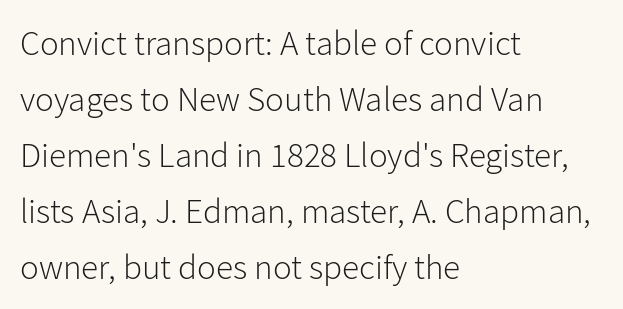
{"serif": "no", "italic": "no", "bold": "no", "weight": "light", "width": "normal", "stroke_contrast": "low", "x_height": "medium", "monospaced": "no", "underline": "no", "align": "left", "line_spacing": "normal", "line_spacing_ratio": 1.6, "letter_spacing": "normal", "letter_spacing_em": 0.0, "glyph_px": 35}
